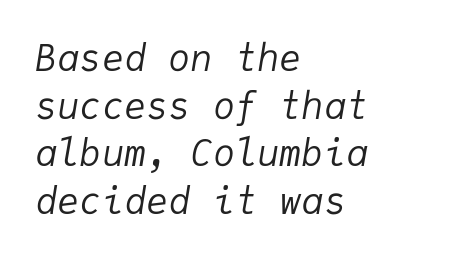
The image shows 37 px regular-weight type, italic (leaning right), monospaced; set left-aligned, normal line spacing (1.29x), normal letter spacing, not underlined; low stroke contrast and a medium x-height.
